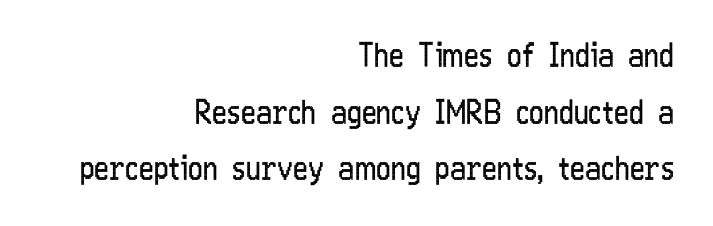
The image shows 32 px regular-weight, condensed sans-serif type, upright; set right-aligned, line spacing 1.77x, normal letter spacing, not underlined; low stroke contrast and a medium x-height.
